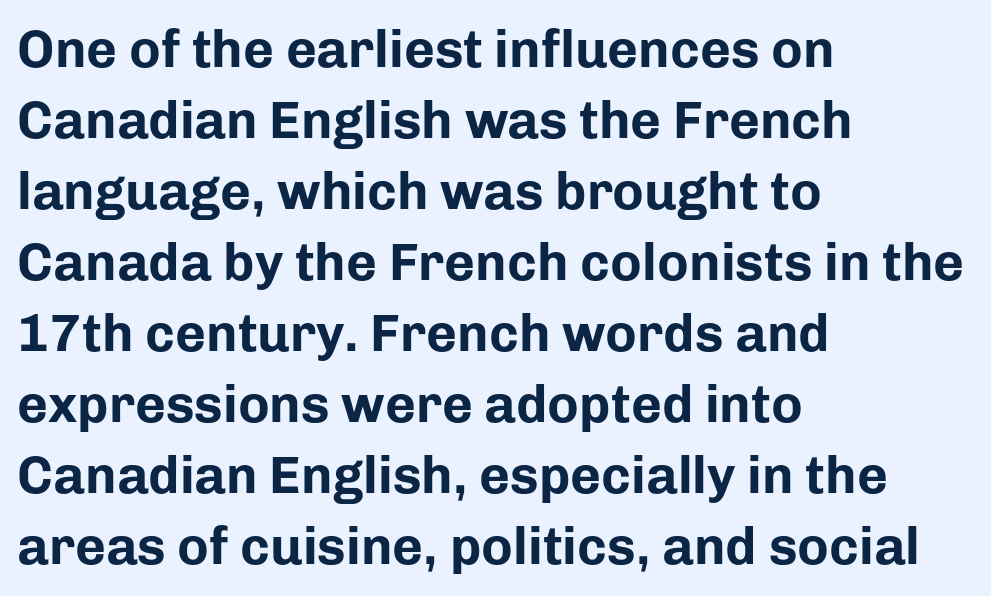
The image shows 53 px bold sans-serif type, upright; set left-aligned, normal line spacing (1.34x), normal letter spacing, not underlined; low stroke contrast and a medium x-height.
